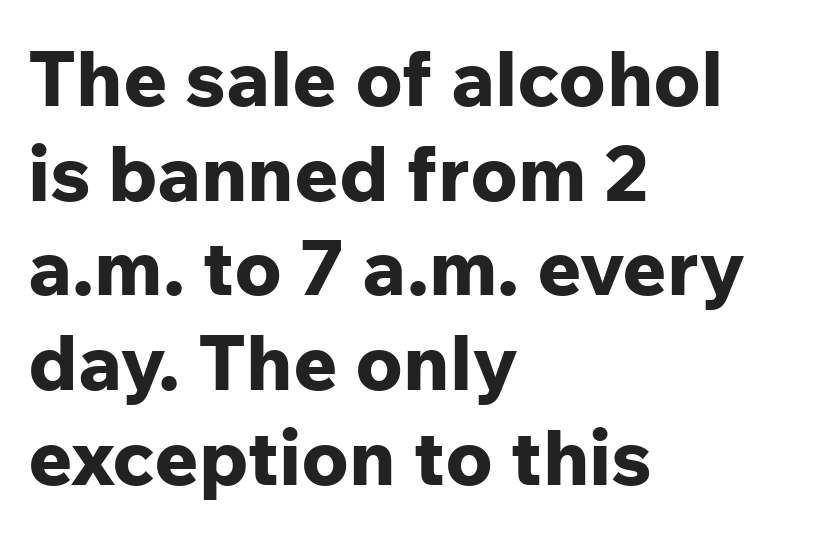
{"serif": "no", "italic": "no", "bold": "yes", "weight": "bold", "width": "normal", "stroke_contrast": "low", "x_height": "medium", "monospaced": "no", "underline": "no", "align": "left", "line_spacing_ratio": 1.23, "letter_spacing": "normal", "letter_spacing_em": 0.0, "glyph_px": 77}
